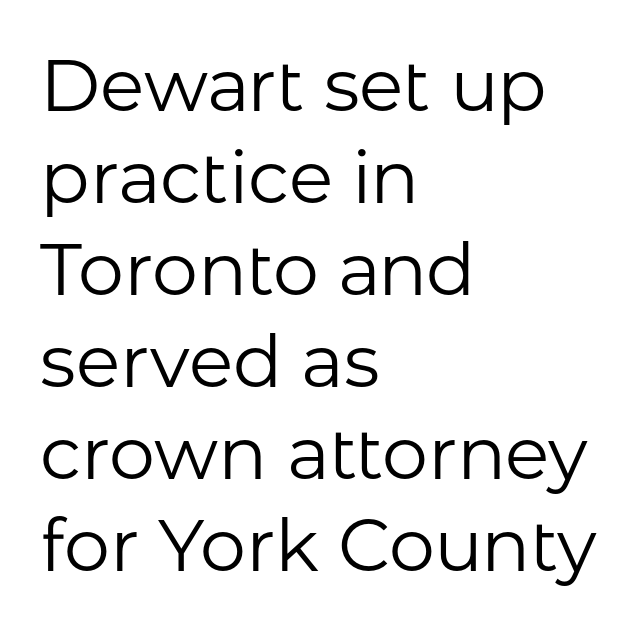
The letters sit at their default tracking, neither squeezed nor spread. All the whitespace from short lines collects on the right. Varying glyph widths throughout — classic text-font behaviour. Unlike a traditional serif, this face leaves its strokes unadorned. No heavy texture on the line: the type isn't bold. Whoever set this chose a conventional vertical rhythm.
